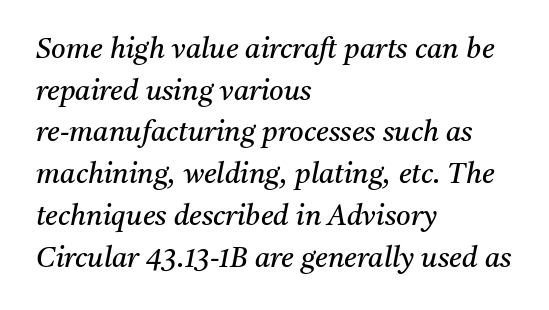
{"serif": "yes", "italic": "yes", "lean": "right", "slant_degrees": 11, "bold": "no", "weight": "regular", "width": "normal", "stroke_contrast": "medium", "x_height": "medium", "monospaced": "no", "underline": "no", "align": "left", "line_spacing": "normal", "line_spacing_ratio": 1.49, "letter_spacing": "normal", "letter_spacing_em": 0.0, "glyph_px": 28}
